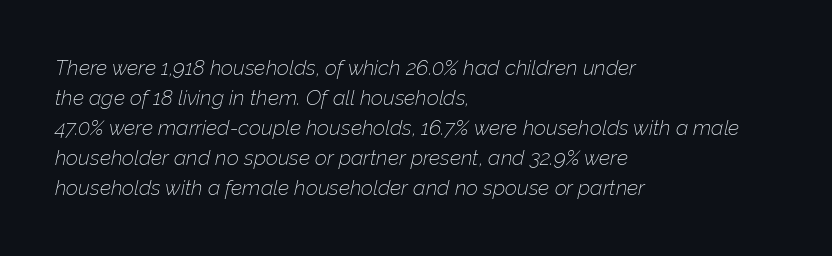
One glance says typical: line gaps are just what's usual. Each stroke keeps to a modest, everyday thickness or less. Layout note: lines flush left. The zone under the glyphs is completely vacant. This is oblique type, the kind used for emphasis or titles. These lines keep a tight, regular rhythm from letter to letter.
